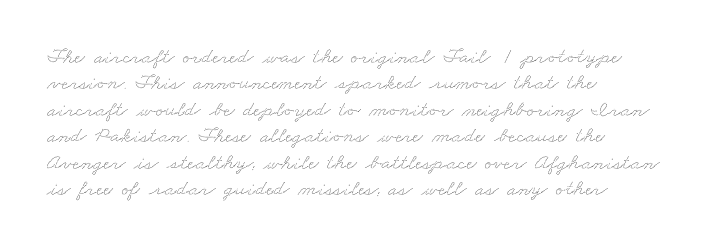
Q: Is the text underlined? A: No.
Q: How is the paragraph aligned? A: Left-aligned.
Q: Is the spacing between letters normal or unusually wide? A: Normal.
